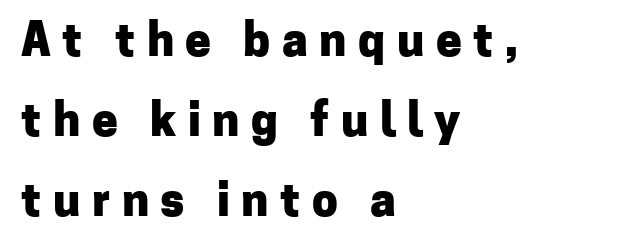
Q: Is the text bold? A: Yes.
Q: Is the text italic (slanted)? A: No, it is upright.
Q: Is the typeface a serif or a sans-serif typeface? A: Sans-serif.
Q: Is the text underlined? A: No.
Q: How is the paragraph aligned? A: Left-aligned.
Q: Is the spacing between letters normal or unusually wide? A: Unusually wide.
Q: Width (condensed, normal, or wide)? A: Normal.
Q: Stroke contrast? A: Low.
Q: x-height? A: Medium.
Q: Monospaced? A: No.
